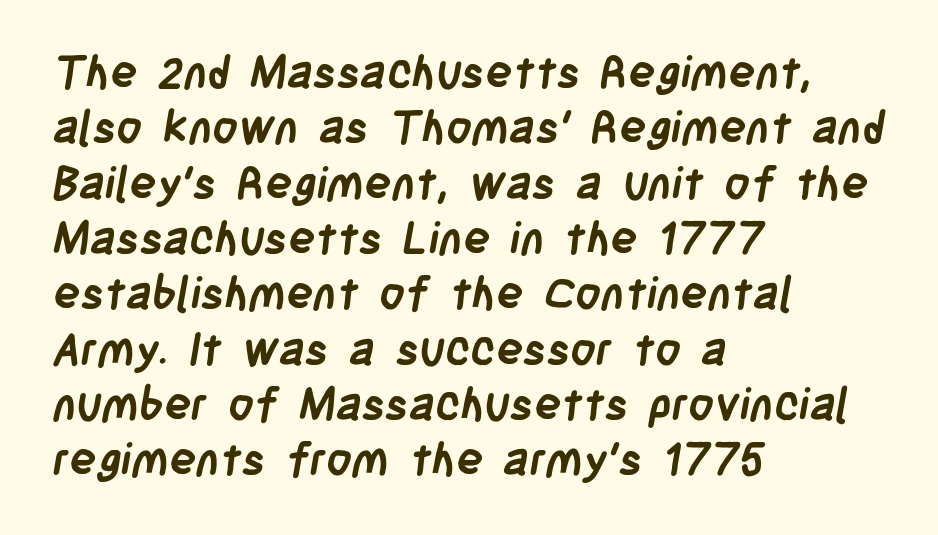
The face used here is rendered with its standard letterfit. Teacher's note: observe the even left margin — that is flush-left alignment. Spacing verdict: proportional, widths tailored to each character. The type family on display is of the sans-serif kind. These lines carry a lot of weight — the face is fully bold. Any mark beneath the type? The region is blank.
